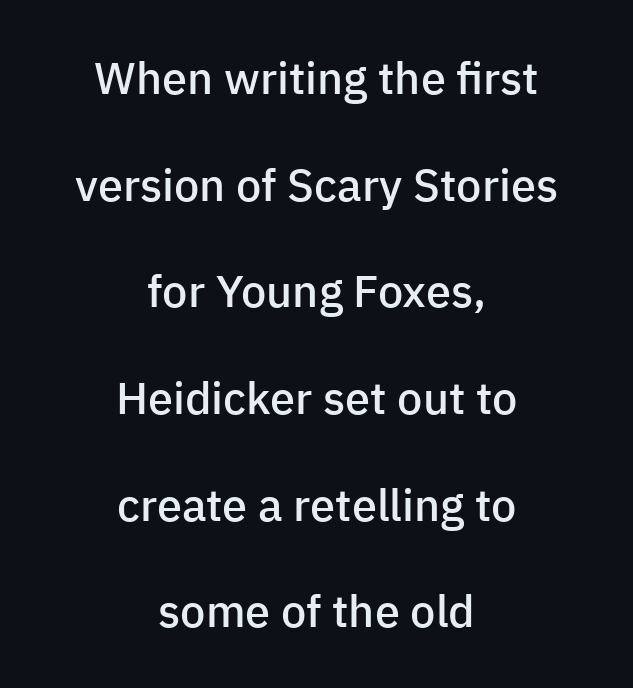
{"serif": "no", "italic": "no", "bold": "semi", "weight": "semibold", "width": "normal", "stroke_contrast": "low", "x_height": "medium", "monospaced": "no", "underline": "no", "align": "center", "line_spacing": "loose", "line_spacing_ratio": 2.37, "letter_spacing": "normal", "letter_spacing_em": 0.0, "glyph_px": 45}
